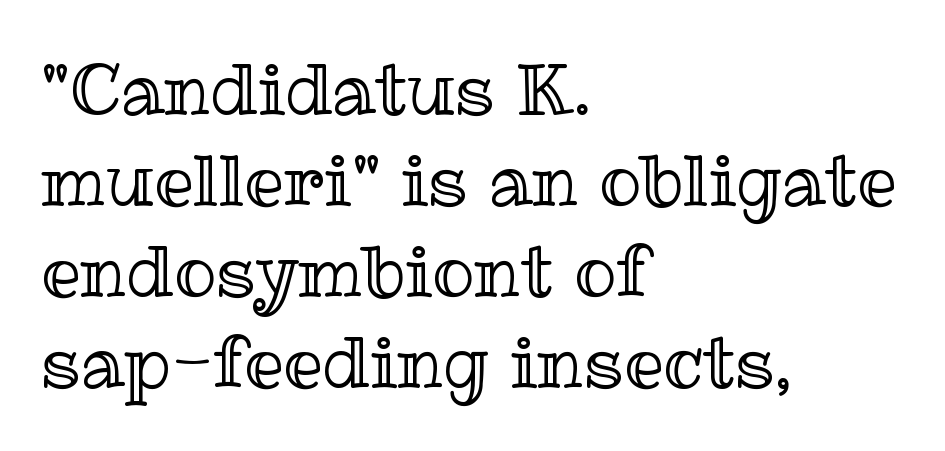
Q: Is the text italic (slanted)? A: No, it is upright.
Q: Is the text underlined? A: No.
Q: How is the paragraph aligned? A: Left-aligned.
Q: Is the spacing between letters normal or unusually wide? A: Normal.
Q: Is the spacing between lines tight, normal or loose? A: Normal.
Q: Width (condensed, normal, or wide)? A: Normal.
Q: x-height? A: Medium.
Q: Monospaced? A: No.
